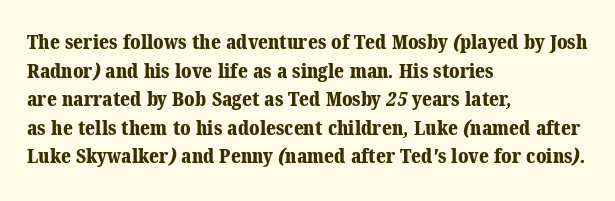
The image shows 20 px bold type; set left-aligned, normal line spacing (1.43x), normal letter spacing, not underlined.
